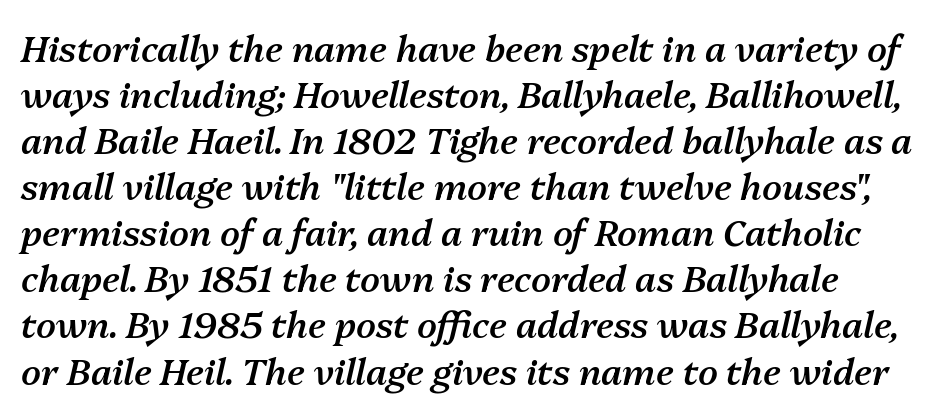
{"italic": "yes", "lean": "right", "slant_degrees": 13, "bold": "semi", "weight": "semibold", "width": "normal", "stroke_contrast": "medium", "x_height": "medium", "monospaced": "no", "underline": "no", "align": "left", "line_spacing": "normal", "line_spacing_ratio": 1.28, "letter_spacing": "normal", "letter_spacing_em": 0.0, "glyph_px": 36}
